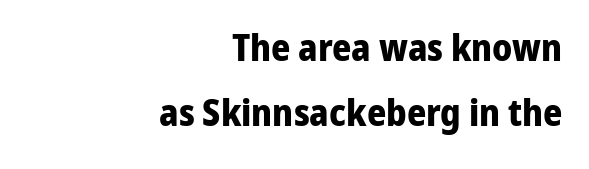
Q: Is the text bold? A: Yes.
Q: Is the text italic (slanted)? A: No, it is upright.
Q: Is the typeface a serif or a sans-serif typeface? A: Sans-serif.
Q: Is the text underlined? A: No.
Q: How is the paragraph aligned? A: Right-aligned.
Q: Is the spacing between letters normal or unusually wide? A: Normal.
Q: Width (condensed, normal, or wide)? A: Normal.
Q: Stroke contrast? A: Low.
Q: x-height? A: Medium.
Q: Monospaced? A: No.
